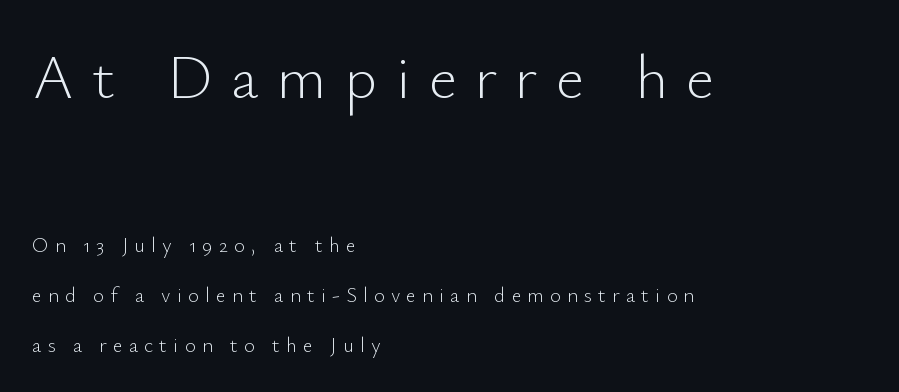
The image shows 62 px light sans-serif type, upright; set left-aligned, loose line spacing (2.38x), unusually wide letter spacing (+0.29 em), not underlined; the first (top) block is 2.95x larger; low stroke contrast and a small x-height.
